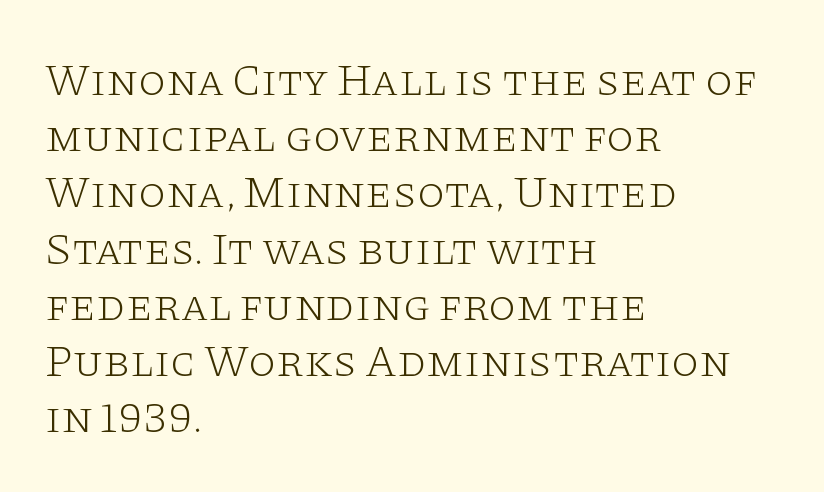
{"serif": "yes", "italic": "no", "bold": "no", "weight": "light", "width": "wide", "stroke_contrast": "low", "x_height": "large", "monospaced": "no", "underline": "no", "align": "left", "line_spacing": "normal", "line_spacing_ratio": 1.25, "letter_spacing": "normal", "letter_spacing_em": 0.0, "glyph_px": 45}
